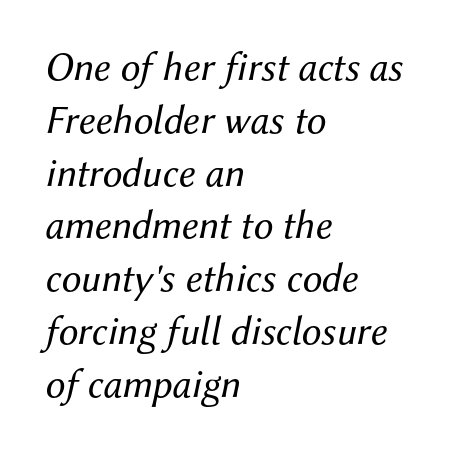
The specimen omits any rule beneath the text block's lines. The letters advance in unequal steps, a hallmark of proportional type. This sample uses plain, unmodified letter spacing. Is there much room between lines? A standard amount, neither cramped nor airy. Emphasis-style slanted type is in use. Letters have the restrained weight of plain body copy at most.
